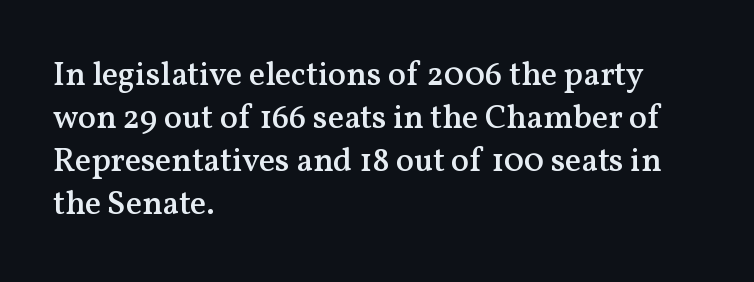
The image shows 33 px semibold serif type, upright; set left-aligned, normal line spacing (1.3x), normal letter spacing, not underlined; medium stroke contrast and a medium x-height.
